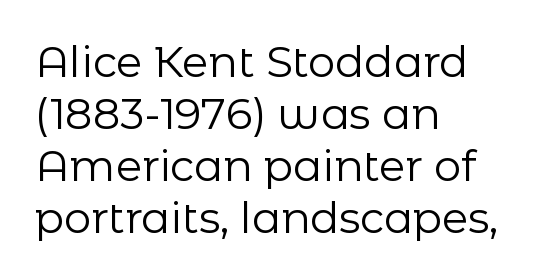
Left-aligned paragraph, ragged on the right. Type without underlining. Each stroke keeps to a modest, everyday thickness or less. The letters stand upright; this is a roman face. Compared with typical body copy, the letter spacing here is the same. The passage shown is typed in a proportional face where columns would drift.
